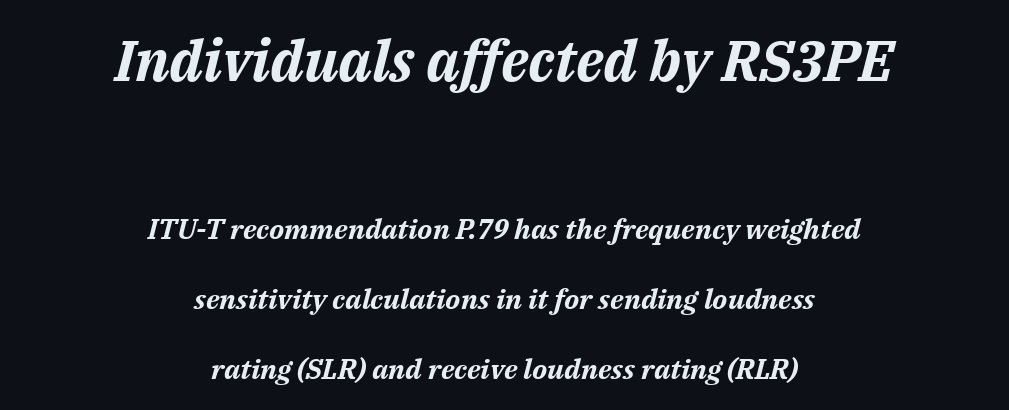
You'd pick this weight for a headline — it's a proper bold. The first block has been scaled up relative to the second. The face used here is rendered with its standard letterfit. Slant detected: the letters are inclined.
